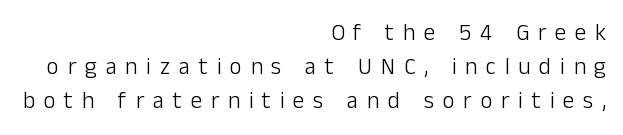
The image shows 23 px text type, upright; set right-aligned, normal line spacing (1.47x), unusually wide letter spacing (+0.38 em), not underlined.
